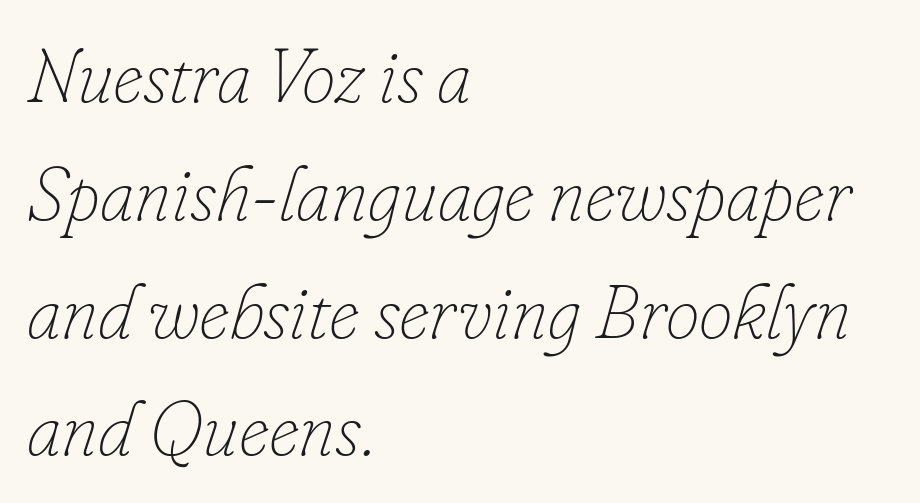
Reading down the column, the eye jumps a familiar distance to each next line. The lines in this sample share a left origin and differ only in where they stop. The rendering uses natural spacing where letterforms have individual widths. Letters have the restrained weight of plain body copy at most. Honestly, the letter spacing is just normal — you wouldn't notice it. Check under the words: just untouched page.
